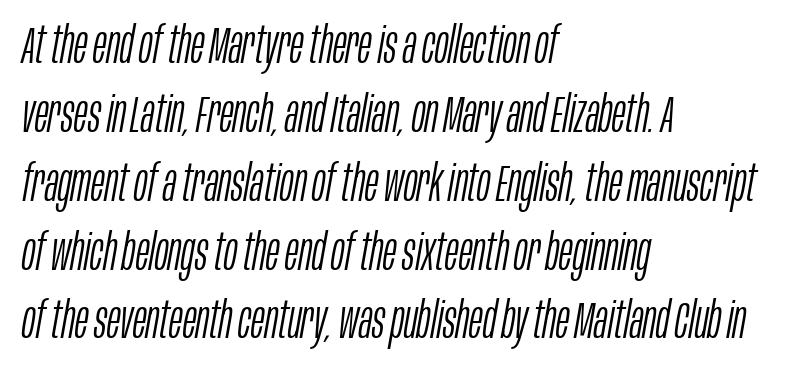
Inter-character spacing is left at the font's built-in metrics. Each row of text sits above clean, open space. Is the type slanted? Yes — the strokes lean at a clear angle. Each line starts at the same left margin while the right side varies. Students, observe: this is what conventionally led text looks like. A typesetter would call this proportional, since set widths differ per character.
